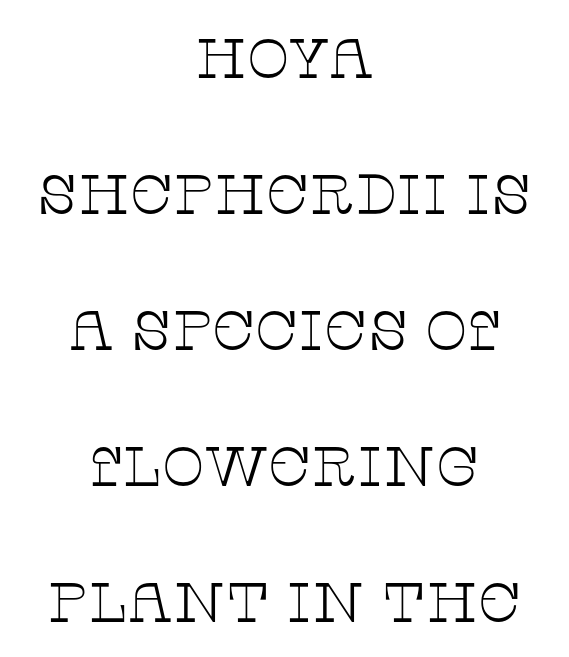
One-word summary of the alignment: center. There is no visible air inserted between adjacent glyphs. Type style note: has serifs. Note the varied advance widths — an 'i' is clearly narrower than an 'm'.
